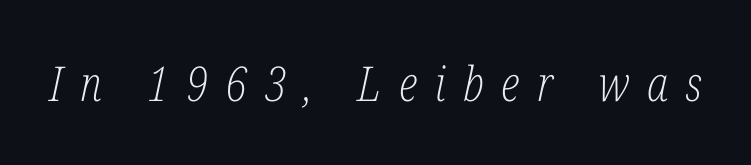
Q: Is the text bold? A: No.
Q: Is the text italic (slanted)? A: Yes, it leans right by about 12 degrees.
Q: Is the typeface a serif or a sans-serif typeface? A: Serif.
Q: Is the text underlined? A: No.
Q: Is the spacing between letters normal or unusually wide? A: Unusually wide.
Q: Width (condensed, normal, or wide)? A: Condensed.
Q: Stroke contrast? A: Low.
Q: x-height? A: Medium.
Q: Monospaced? A: No.
